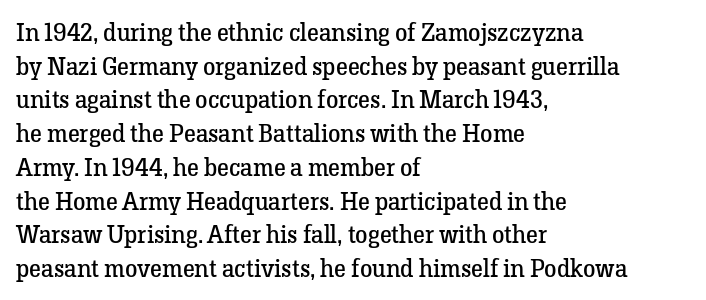
{"italic": "no", "bold": "no", "underline": "no", "align": "left", "line_spacing": "normal", "line_spacing_ratio": 1.35, "letter_spacing": "normal", "letter_spacing_em": 0.0, "glyph_px": 25}
